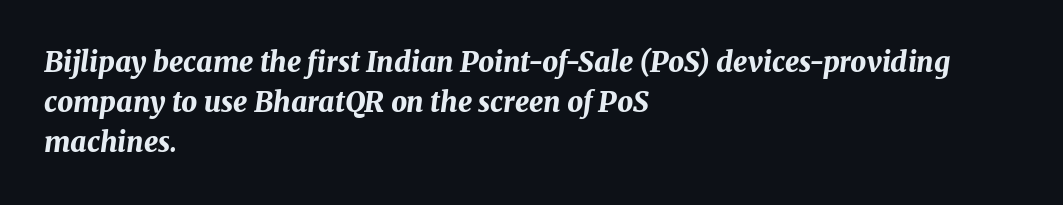
{"italic": "yes", "lean": "right", "slant_degrees": 8, "bold": "yes", "weight": "bold", "width": "normal", "stroke_contrast": "medium", "x_height": "medium", "monospaced": "no", "underline": "no", "align": "left", "line_spacing": "normal", "line_spacing_ratio": 1.43, "letter_spacing": "normal", "letter_spacing_em": 0.0, "glyph_px": 28}
